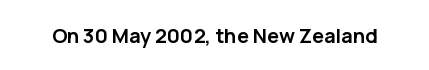
The image shows 20 px bold type, upright; set normal letter spacing, not underlined.
